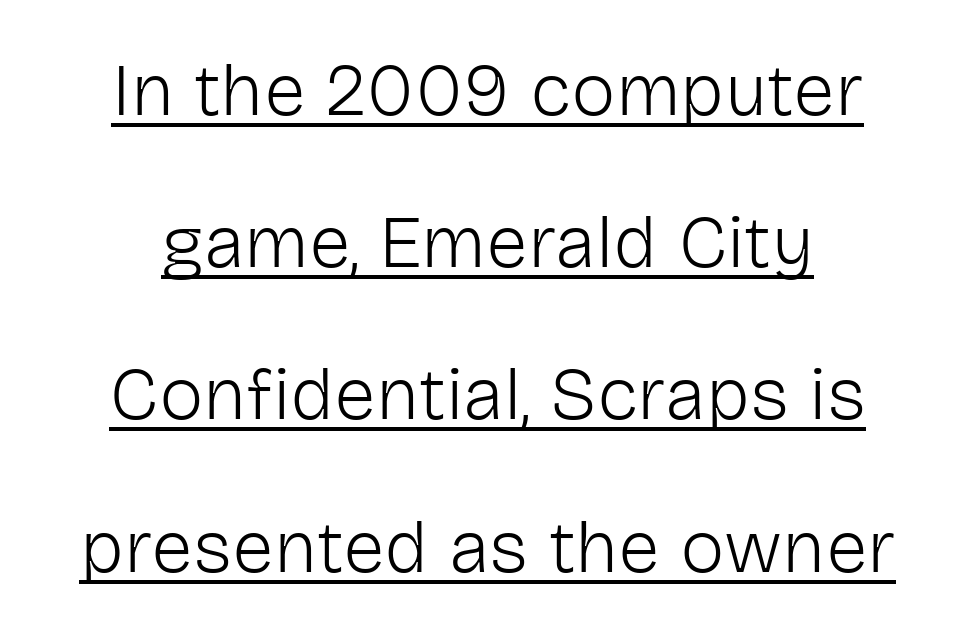
Q: Is the text bold? A: No.
Q: Is the text italic (slanted)? A: No, it is upright.
Q: Is the typeface a serif or a sans-serif typeface? A: Sans-serif.
Q: Is the text underlined? A: Yes.
Q: How is the paragraph aligned? A: Centered.
Q: Is the spacing between letters normal or unusually wide? A: Normal.
Q: Is the spacing between lines tight, normal or loose? A: Loose.
Q: Width (condensed, normal, or wide)? A: Normal.
Q: Stroke contrast? A: Low.
Q: x-height? A: Medium.
Q: Monospaced? A: No.
